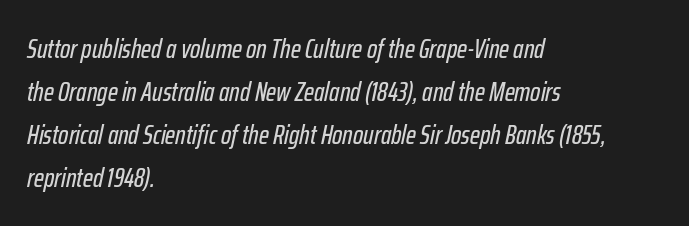
The image shows 27 px text type, italic (leaning right); set left-aligned, normal line spacing (1.59x), normal letter spacing, not underlined.
